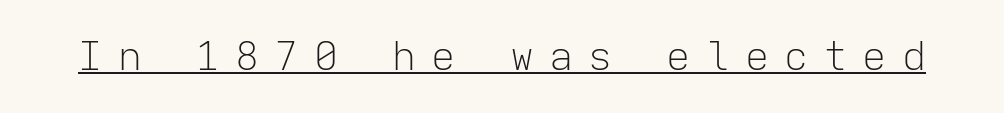
Substantial extra tracking has been applied to these lines. You can tell it's not italic because the verticals are truly vertical. Monospaced: the letters line up in strict vertical columns. Examine the stroke ends and you'll find no serifs. Emphasis is given by a line drawn under the lettering.
